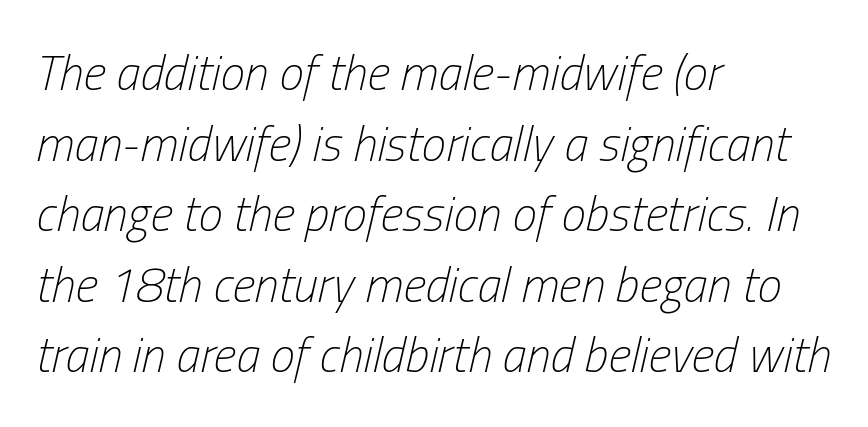
The typography opts for an oblique posture over an upright one. Left-aligned paragraph, ragged on the right. Tracking here is standard; glyphs follow each other at the usual distance. This sample has the flowing, uneven cadence of proportional lettering.
